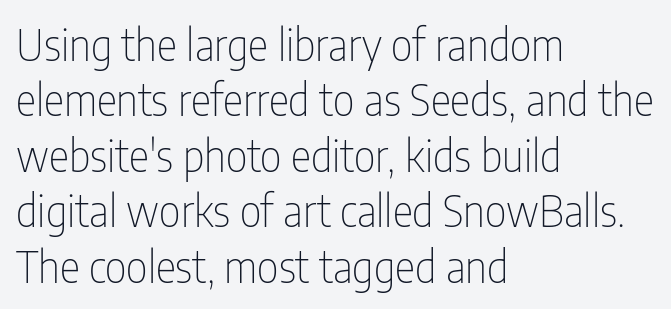
{"serif": "no", "italic": "no", "bold": "no", "weight": "thin", "width": "condensed", "stroke_contrast": "low", "x_height": "medium", "monospaced": "no", "underline": "no", "align": "left", "line_spacing": "normal", "line_spacing_ratio": 1.29, "letter_spacing": "normal", "letter_spacing_em": 0.0, "glyph_px": 43}
